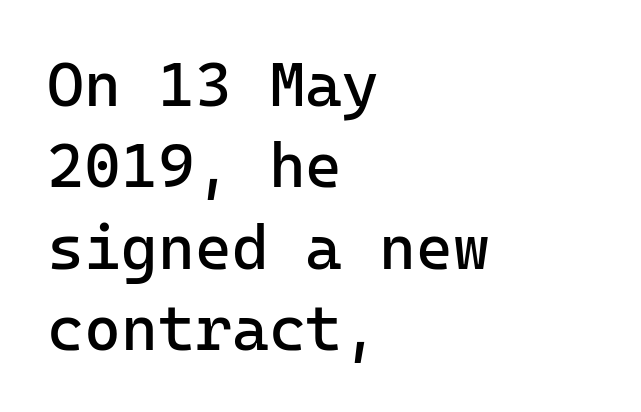
Q: Is the text bold? A: No.
Q: Is the text italic (slanted)? A: No, it is upright.
Q: Is the typeface a serif or a sans-serif typeface? A: Sans-serif.
Q: Is the text underlined? A: No.
Q: How is the paragraph aligned? A: Left-aligned.
Q: Is the spacing between letters normal or unusually wide? A: Normal.
Q: Is the spacing between lines tight, normal or loose? A: Normal.
Q: Width (condensed, normal, or wide)? A: Normal.
Q: Stroke contrast? A: Low.
Q: x-height? A: Medium.
Q: Monospaced? A: Yes.
